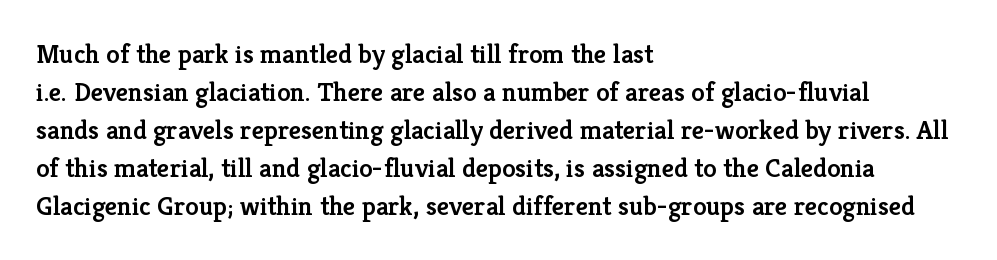
Q: Is the text bold? A: Semi-bold.
Q: Is the text italic (slanted)? A: No, it is upright.
Q: Is the text underlined? A: No.
Q: How is the paragraph aligned? A: Left-aligned.
Q: Is the spacing between letters normal or unusually wide? A: Normal.
Q: Is the spacing between lines tight, normal or loose? A: Normal.
